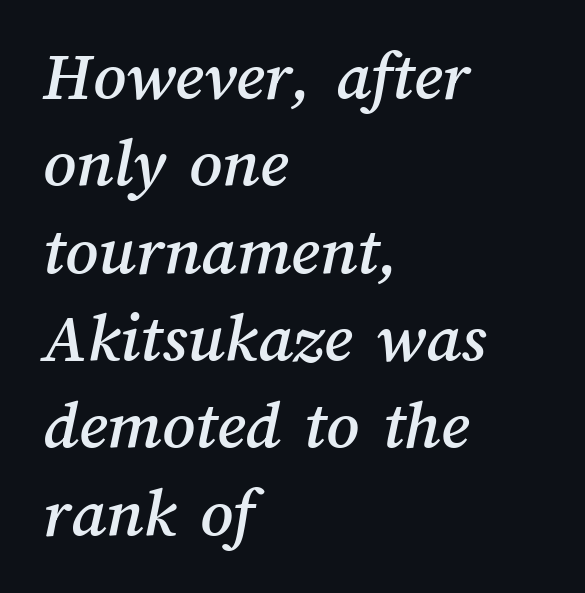
Q: Is the text underlined? A: No.
Q: How is the paragraph aligned? A: Left-aligned.
Q: Is the spacing between letters normal or unusually wide? A: Normal.
Q: Width (condensed, normal, or wide)? A: Normal.
Q: Stroke contrast? A: Medium.
Q: x-height? A: Medium.
Q: Monospaced? A: No.
